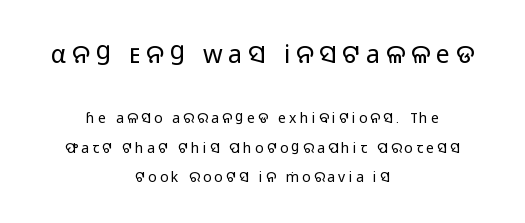
Q: Is the text bold? A: No.
Q: Is the text italic (slanted)? A: No, it is upright.
Q: Is the text underlined? A: No.
Q: How is the paragraph aligned? A: Centered.
Q: Is the spacing between letters normal or unusually wide? A: Unusually wide.
Q: Is the spacing between lines tight, normal or loose? A: Loose.
Q: Which block of text is set in a larger size, the first (top) or the second (bottom)? A: The first (top) one.
